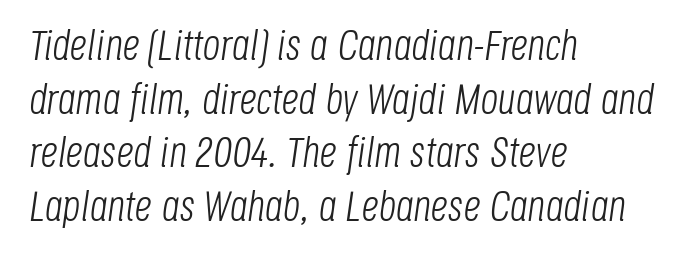
Q: Is the text bold? A: No.
Q: Is the text italic (slanted)? A: Yes, it leans right by about 8 degrees.
Q: Is the text underlined? A: No.
Q: How is the paragraph aligned? A: Left-aligned.
Q: Is the spacing between letters normal or unusually wide? A: Normal.
Q: Is the spacing between lines tight, normal or loose? A: Normal.
Q: Width (condensed, normal, or wide)? A: Condensed.
Q: Stroke contrast? A: Low.
Q: x-height? A: Large.
Q: Monospaced? A: No.
